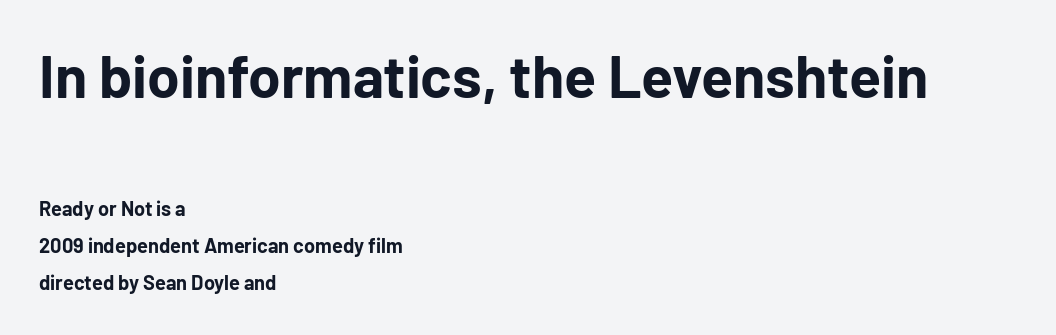
Q: Is the text bold? A: Yes.
Q: Is the text italic (slanted)? A: No, it is upright.
Q: Is the typeface a serif or a sans-serif typeface? A: Sans-serif.
Q: Is the text underlined? A: No.
Q: How is the paragraph aligned? A: Left-aligned.
Q: Is the spacing between letters normal or unusually wide? A: Normal.
Q: Which block of text is set in a larger size, the first (top) or the second (bottom)? A: The first (top) one.
Q: Width (condensed, normal, or wide)? A: Normal.
Q: Stroke contrast? A: Low.
Q: x-height? A: Medium.
Q: Monospaced? A: No.
